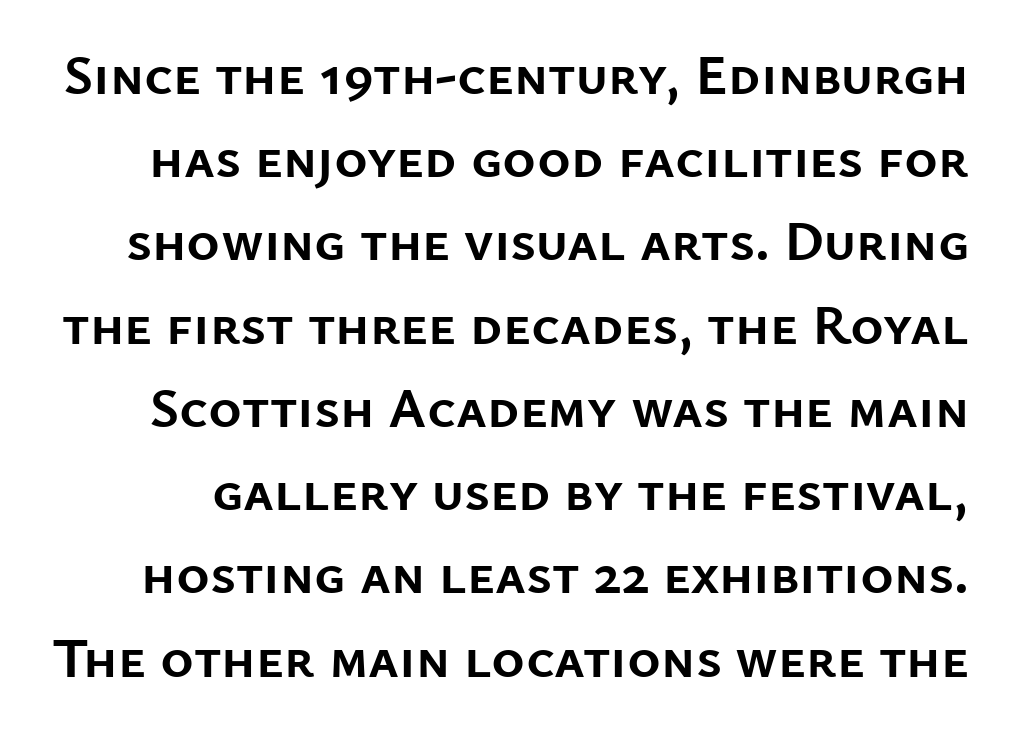
Q: Is the text bold? A: Yes.
Q: Is the text italic (slanted)? A: No, it is upright.
Q: Is the typeface a serif or a sans-serif typeface? A: Sans-serif.
Q: Is the text underlined? A: No.
Q: Is the spacing between letters normal or unusually wide? A: Normal.
Q: Is the spacing between lines tight, normal or loose? A: Normal.
Q: Width (condensed, normal, or wide)? A: Normal.
Q: Stroke contrast? A: Low.
Q: x-height? A: Medium.
Q: Monospaced? A: No.
